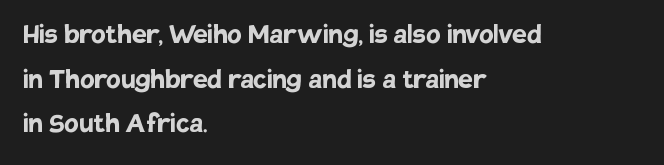
The image shows 33 px semibold sans-serif type, upright; set left-aligned, normal line spacing (1.35x), normal letter spacing, not underlined; low stroke contrast and a large x-height.
